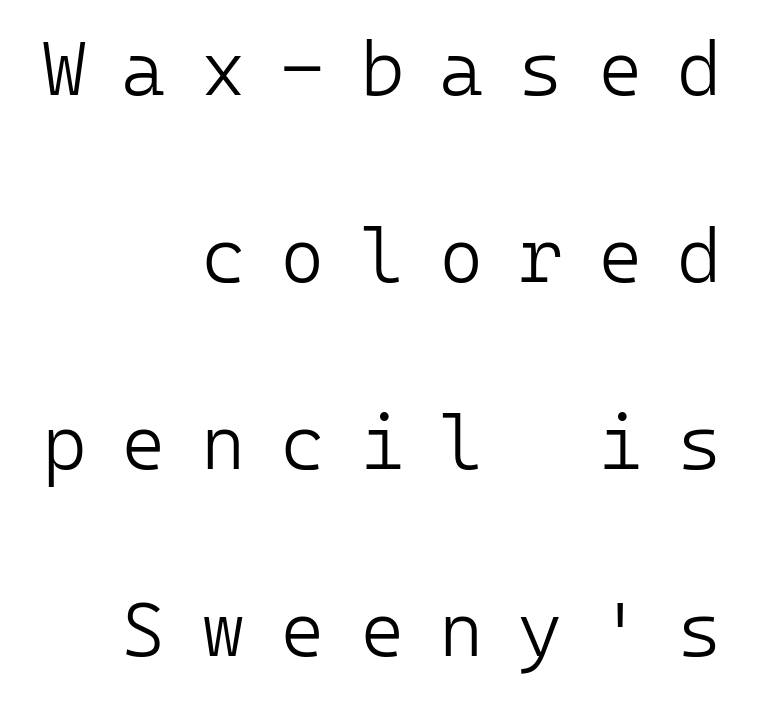
The image shows 76 px light sans-serif type, upright, monospaced; set right-aligned, loose line spacing (2.46x), unusually wide letter spacing (+0.46 em), not underlined; low stroke contrast and a medium x-height.
